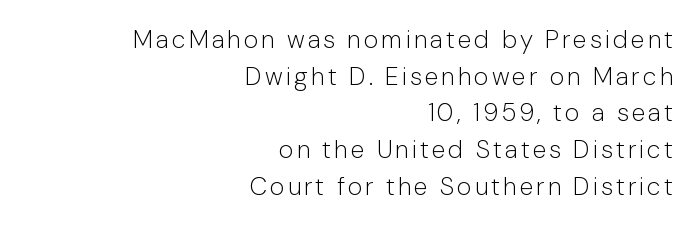
Every row of glyphs terminates at an identical x-position on the right. Leading matches the norm, producing a regular column. Stems and bowls with no extra thickness — not bold. Italic: no, the glyphs are upright roman. Check the space under the baseline: it is left empty.
